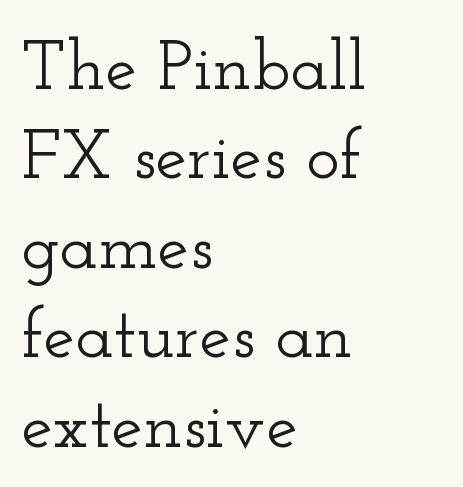
Q: Is the text italic (slanted)? A: No, it is upright.
Q: Is the typeface a serif or a sans-serif typeface? A: Serif.
Q: Is the text underlined? A: No.
Q: How is the paragraph aligned? A: Left-aligned.
Q: Is the spacing between letters normal or unusually wide? A: Normal.
Q: Is the spacing between lines tight, normal or loose? A: Normal.
Q: Width (condensed, normal, or wide)? A: Wide.
Q: Stroke contrast? A: Low.
Q: x-height? A: Small.
Q: Monospaced? A: No.
